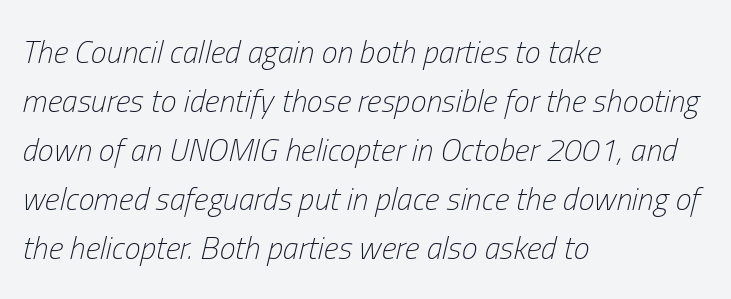
The letters sit at their default tracking, neither squeezed nor spread. The text carries the slant typical of an italic or oblique font. The rendering uses natural spacing where letterforms have individual widths. Unbolded letterforms with no extra heft.
